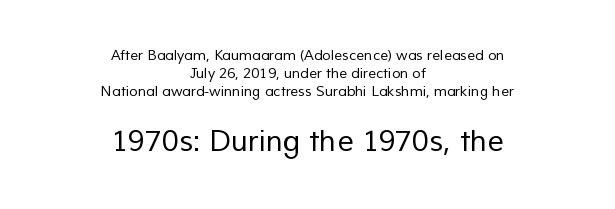
Stems here are at most as thick as an everyday book face. The passage is arranged like a title page — every line centered. Leading: standard. Honestly, there is no underline to notice here at all. In terms of letterform style, serifs are entirely absent.
